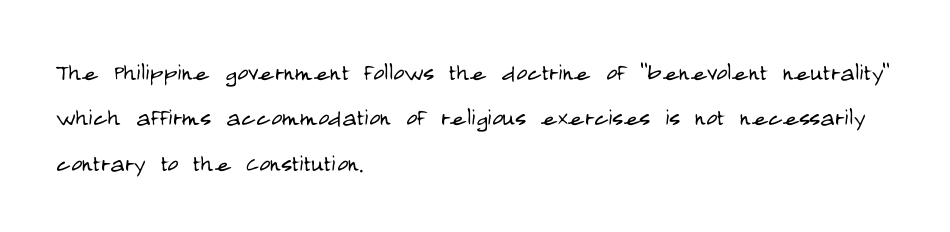
The image shows 30 px light, condensed sans-serif type, upright; set left-aligned, normal line spacing (1.51x), normal letter spacing, not underlined; low stroke contrast and a large x-height.
